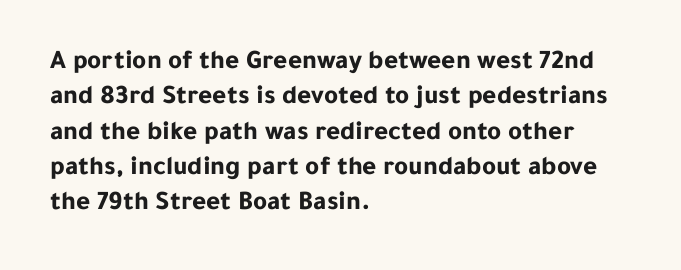
{"italic": "no", "bold": "yes", "underline": "no", "align": "left", "line_spacing": "normal", "line_spacing_ratio": 1.31, "letter_spacing": "normal", "letter_spacing_em": 0.0, "glyph_px": 27}
